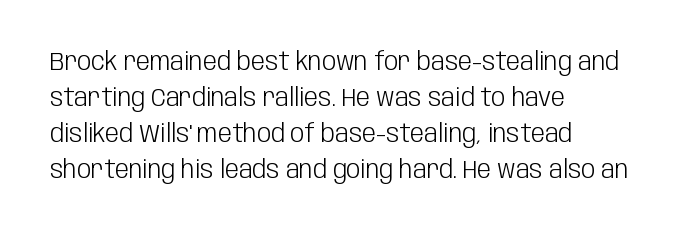
The rendering anchors every line to the left-hand side. Words appear dense and cohesive because spacing is normal. Does the leading feel generous? No, just average. A quiet, ordinary-to-light weight characterises the typeface.
